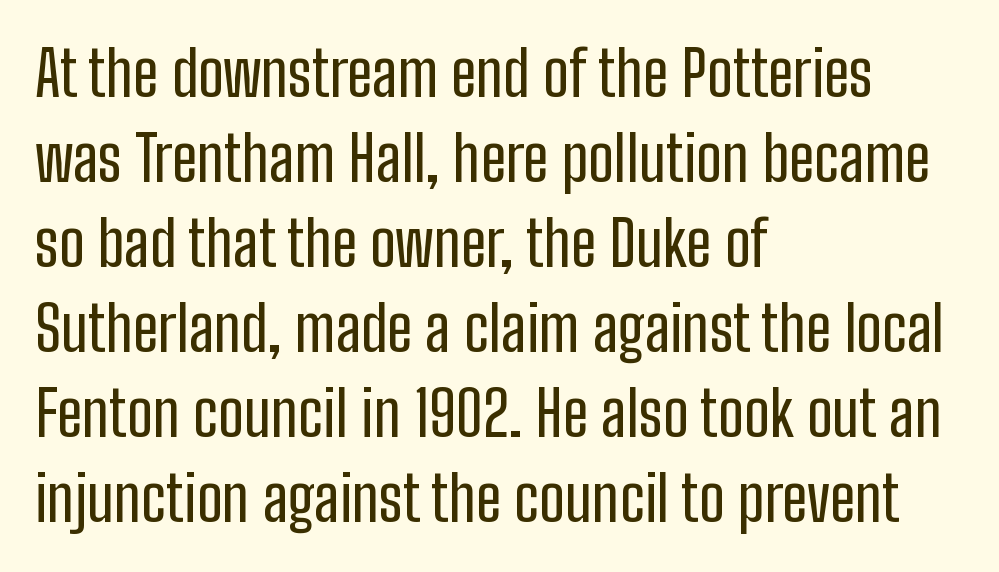
Q: Is the text italic (slanted)? A: No, it is upright.
Q: Is the typeface a serif or a sans-serif typeface? A: Sans-serif.
Q: Is the text underlined? A: No.
Q: How is the paragraph aligned? A: Left-aligned.
Q: Is the spacing between letters normal or unusually wide? A: Normal.
Q: Is the spacing between lines tight, normal or loose? A: Normal.
Q: Width (condensed, normal, or wide)? A: Condensed.
Q: Stroke contrast? A: Low.
Q: x-height? A: Medium.
Q: Monospaced? A: No.
